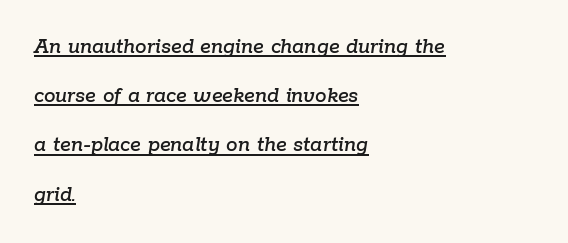
The image shows 23 px text type, italic (leaning right); set left-aligned, loose line spacing (2.14x), normal letter spacing, underlined.
